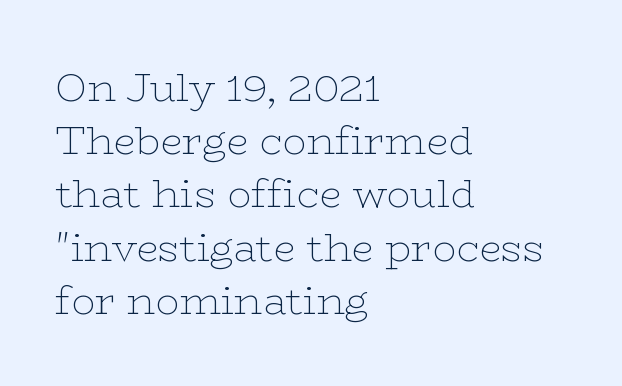
{"serif": "yes", "italic": "no", "bold": "no", "weight": "thin", "width": "wide", "stroke_contrast": "low", "x_height": "medium", "monospaced": "no", "underline": "no", "align": "left", "line_spacing": "normal", "line_spacing_ratio": 1.33, "letter_spacing": "normal", "letter_spacing_em": 0.0, "glyph_px": 40}
